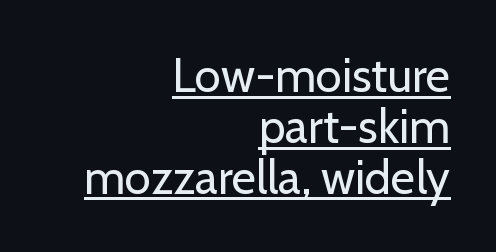
Q: Is the text bold? A: No.
Q: Is the text italic (slanted)? A: No, it is upright.
Q: Is the typeface a serif or a sans-serif typeface? A: Sans-serif.
Q: Is the text underlined? A: Yes.
Q: How is the paragraph aligned? A: Right-aligned.
Q: Is the spacing between letters normal or unusually wide? A: Normal.
Q: Is the spacing between lines tight, normal or loose? A: Tight.
Q: Width (condensed, normal, or wide)? A: Normal.
Q: Stroke contrast? A: Low.
Q: x-height? A: Medium.
Q: Monospaced? A: No.
